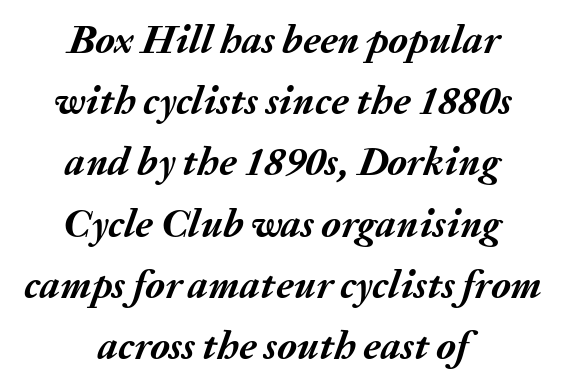
Successive baselines arrive at the customary interval. Line starts and ends both wander, symmetrically. Check under the words: just untouched page. Characters are canted at an angle relative to the baseline's perpendicular. A full-strength bold gives these letters their thick strokes.
